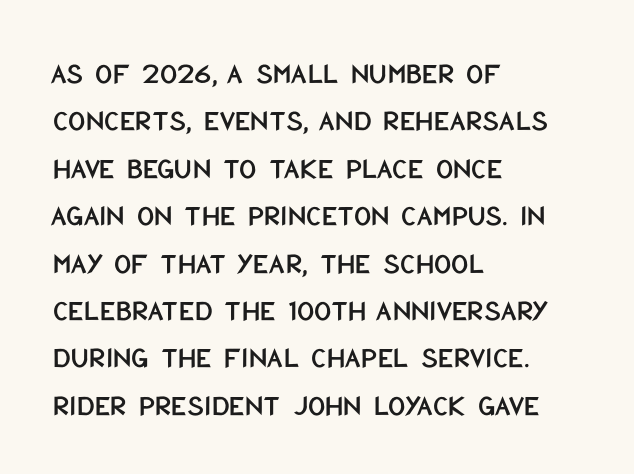
The image shows 30 px condensed sans-serif type, upright; set left-aligned, normal line spacing (1.58x), normal letter spacing, not underlined; low stroke contrast and a large x-height.
